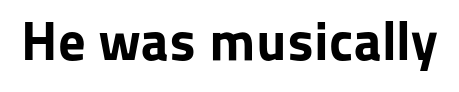
{"serif": "no", "italic": "no", "bold": "yes", "weight": "bold", "width": "normal", "stroke_contrast": "low", "x_height": "medium", "monospaced": "no", "underline": "no", "letter_spacing": "normal", "letter_spacing_em": 0.0, "glyph_px": 55}
